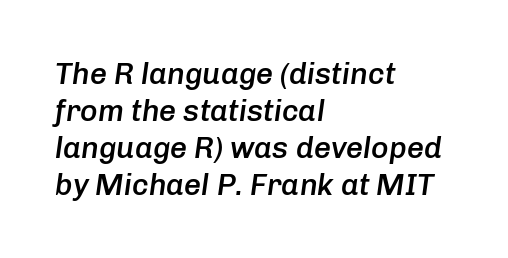
Q: Is the text bold? A: Semi-bold.
Q: Is the text italic (slanted)? A: Yes, it leans right by about 8 degrees.
Q: Is the text underlined? A: No.
Q: How is the paragraph aligned? A: Left-aligned.
Q: Is the spacing between letters normal or unusually wide? A: Normal.
Q: Width (condensed, normal, or wide)? A: Normal.
Q: Stroke contrast? A: Low.
Q: x-height? A: Medium.
Q: Monospaced? A: No.
